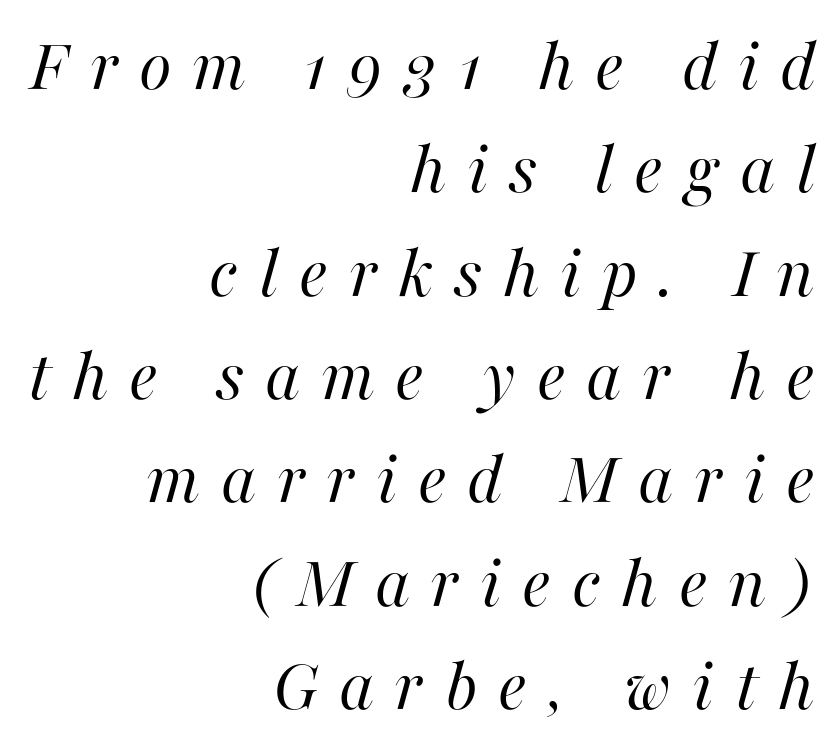
{"italic": "yes", "lean": "right", "slant_degrees": 16, "bold": "no", "weight": "regular", "width": "normal", "stroke_contrast": "high", "x_height": "medium", "monospaced": "no", "underline": "no", "align": "right", "line_spacing": "normal", "line_spacing_ratio": 1.36, "letter_spacing": "wide", "letter_spacing_em": 0.27, "glyph_px": 76}
